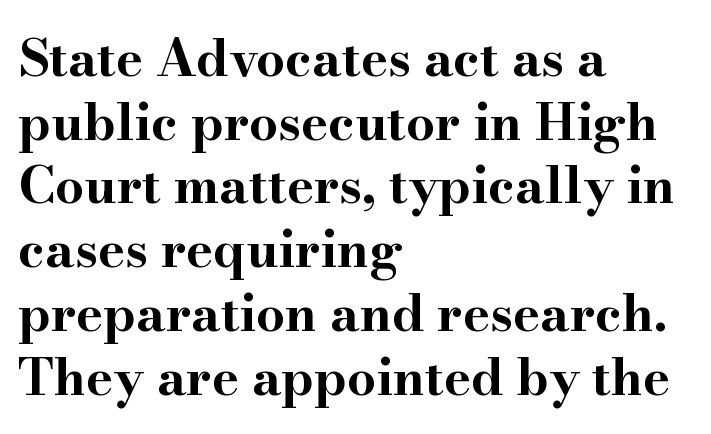
Q: Is the text bold? A: Yes.
Q: Is the text italic (slanted)? A: No, it is upright.
Q: Is the typeface a serif or a sans-serif typeface? A: Serif.
Q: Is the text underlined? A: No.
Q: How is the paragraph aligned? A: Left-aligned.
Q: Is the spacing between letters normal or unusually wide? A: Normal.
Q: Is the spacing between lines tight, normal or loose? A: Normal.
Q: Width (condensed, normal, or wide)? A: Wide.
Q: Stroke contrast? A: High.
Q: x-height? A: Small.
Q: Monospaced? A: No.
